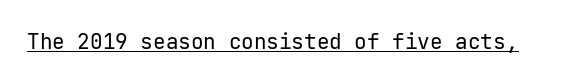
Q: Is the text bold? A: No.
Q: Is the text italic (slanted)? A: No, it is upright.
Q: Is the text underlined? A: Yes.
Q: Is the spacing between letters normal or unusually wide? A: Normal.
